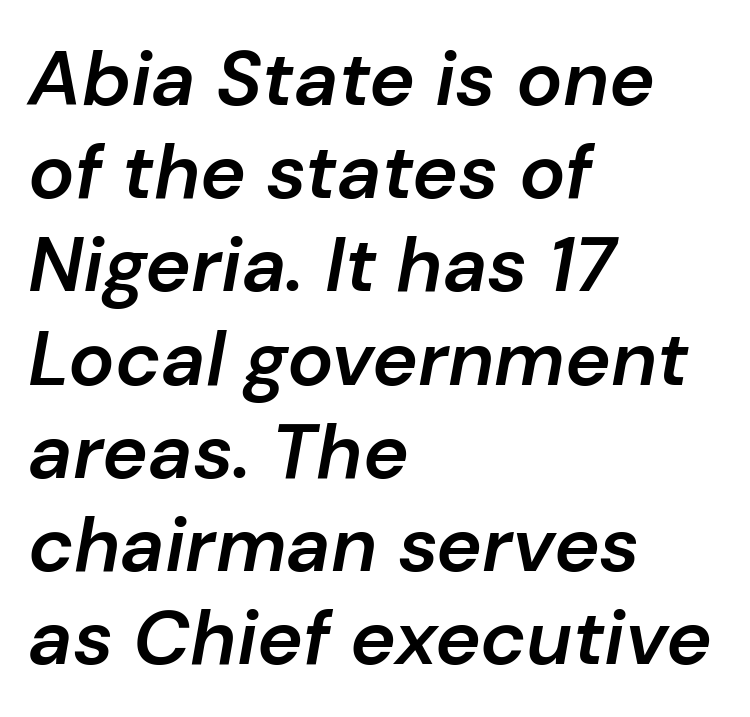
The image shows 77 px semibold type, italic (leaning right); set left-aligned, line spacing 1.21x, normal letter spacing, not underlined; low stroke contrast and a medium x-height.
